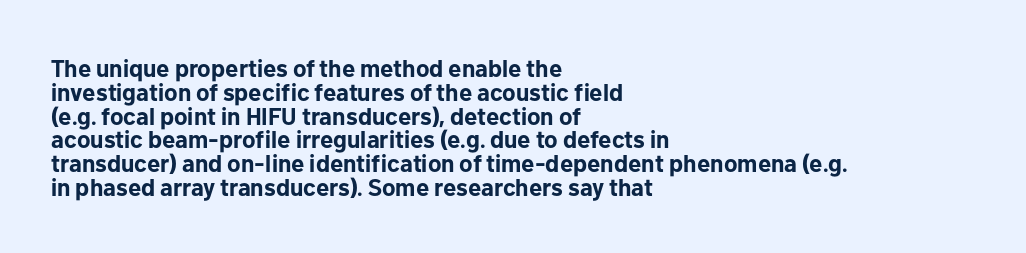
The image shows 24 px bold type, upright; set left-aligned, tight line spacing (0.99x), normal letter spacing, not underlined.
